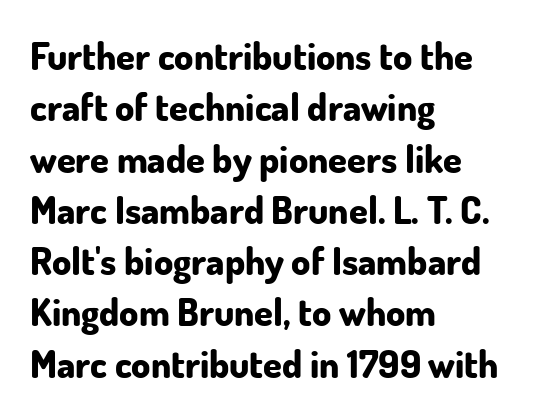
Q: Is the text bold? A: Yes.
Q: Is the text italic (slanted)? A: No, it is upright.
Q: Is the typeface a serif or a sans-serif typeface? A: Sans-serif.
Q: Is the text underlined? A: No.
Q: How is the paragraph aligned? A: Left-aligned.
Q: Is the spacing between letters normal or unusually wide? A: Normal.
Q: Is the spacing between lines tight, normal or loose? A: Normal.
Q: Width (condensed, normal, or wide)? A: Normal.
Q: Stroke contrast? A: Low.
Q: x-height? A: Small.
Q: Monospaced? A: No.
